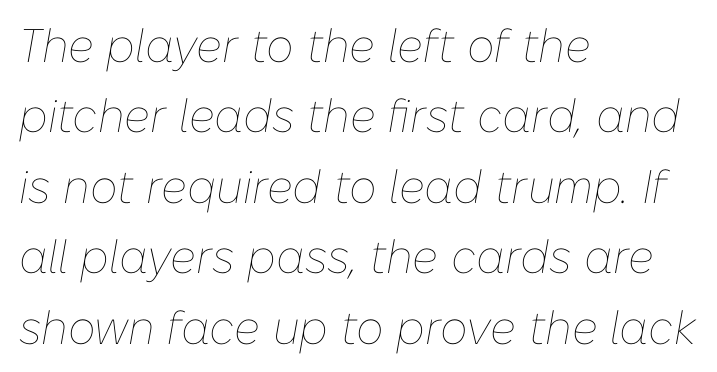
Observe the ordinary spacing: letters are neighbours, not strangers. Is this a fixed-width face? No — the glyphs have proportional, varying widths. A bare baseline throughout the passage. The rendering applies a slant to the glyphs.
